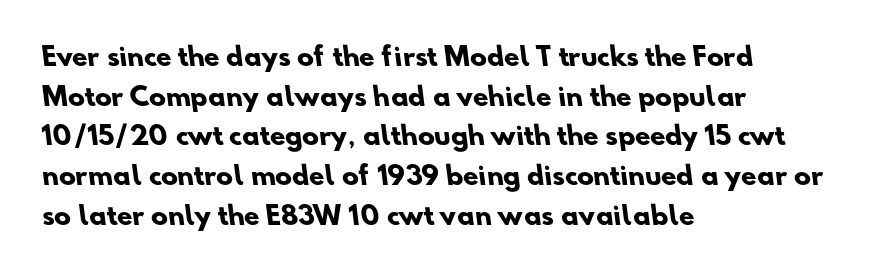
Plain, unruled lines of type. Reading down the column, the eye jumps a familiar distance to each next line. These lines keep a tight, regular rhythm from letter to letter. Weight check: bold — yes, fully.
